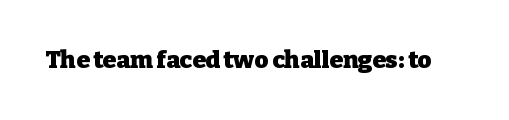
Q: Is the text bold? A: Yes.
Q: Is the text italic (slanted)? A: No, it is upright.
Q: Is the text underlined? A: No.
Q: Is the spacing between letters normal or unusually wide? A: Normal.
